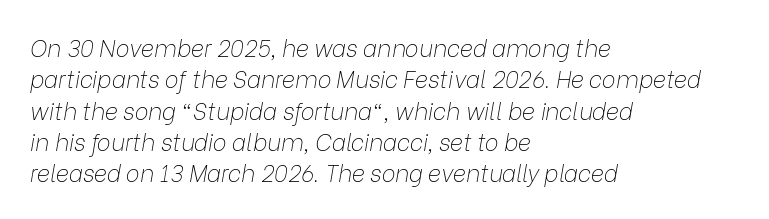
The image shows 23 px text type, italic (leaning right); set left-aligned, normal line spacing (1.36x), normal letter spacing, not underlined.
